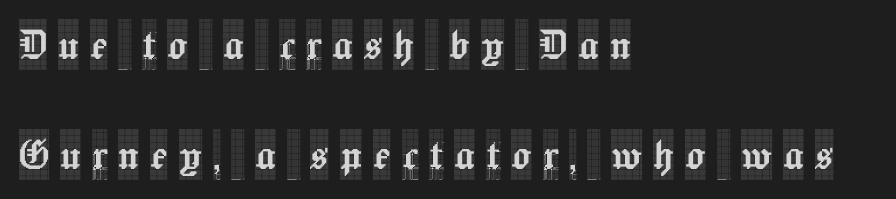
Q: Is the text italic (slanted)? A: No, it is upright.
Q: Is the typeface a serif or a sans-serif typeface? A: Serif.
Q: Is the text underlined? A: No.
Q: How is the paragraph aligned? A: Left-aligned.
Q: Is the spacing between letters normal or unusually wide? A: Unusually wide.
Q: Is the spacing between lines tight, normal or loose? A: Loose.
Q: Width (condensed, normal, or wide)? A: Condensed.
Q: x-height? A: Large.
Q: Monospaced? A: No.
